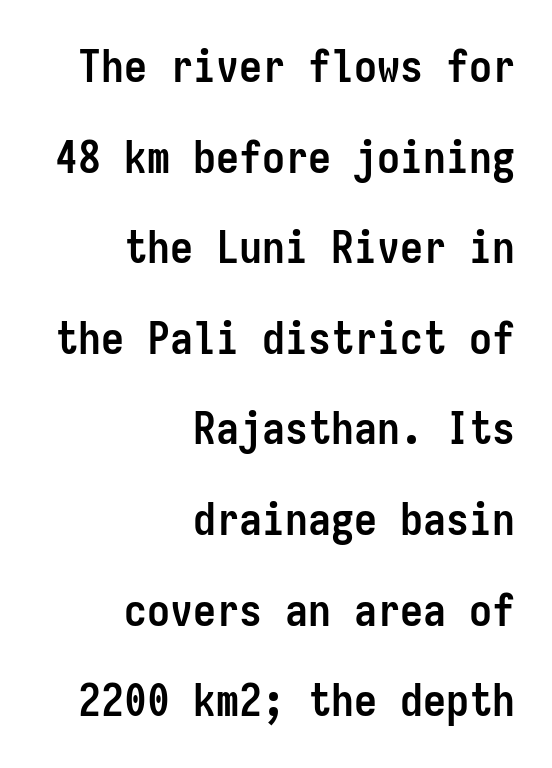
Q: Is the text bold? A: Yes.
Q: Is the text italic (slanted)? A: No, it is upright.
Q: Is the typeface a serif or a sans-serif typeface? A: Sans-serif.
Q: Is the text underlined? A: No.
Q: How is the paragraph aligned? A: Right-aligned.
Q: Is the spacing between letters normal or unusually wide? A: Normal.
Q: Is the spacing between lines tight, normal or loose? A: Loose.
Q: Width (condensed, normal, or wide)? A: Condensed.
Q: Stroke contrast? A: Low.
Q: x-height? A: Medium.
Q: Monospaced? A: Yes.
